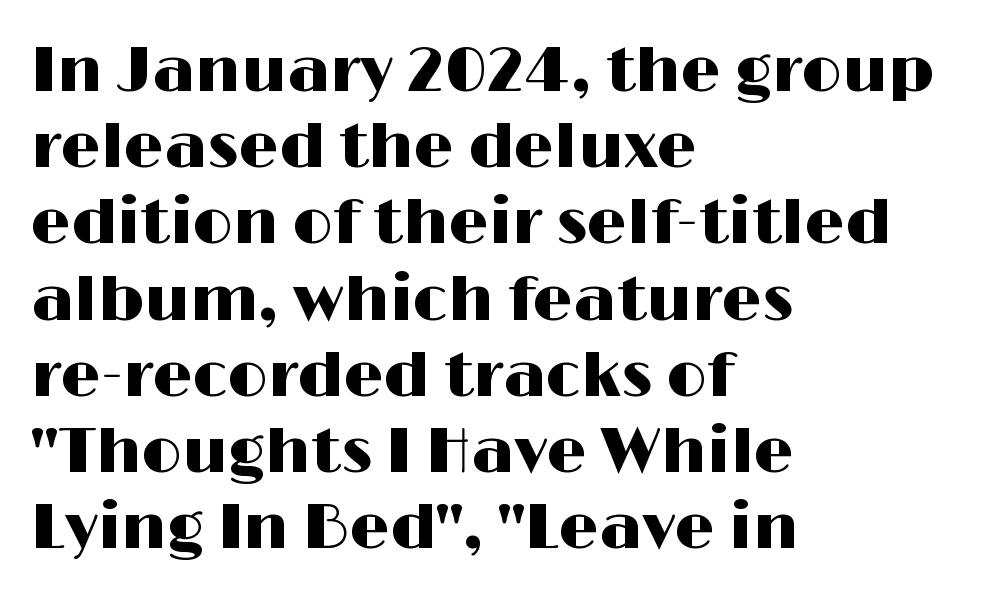
Do the characters align in a grid? No, the font is proportional. Only glyphs here, with clear space below each row. When letters stand straight like this, we call the style roman or upright. The paragraph shown leans on its left margin. Default kerning and tracking; the words read as compact shapes. Font category for this specimen: sans-serif.
